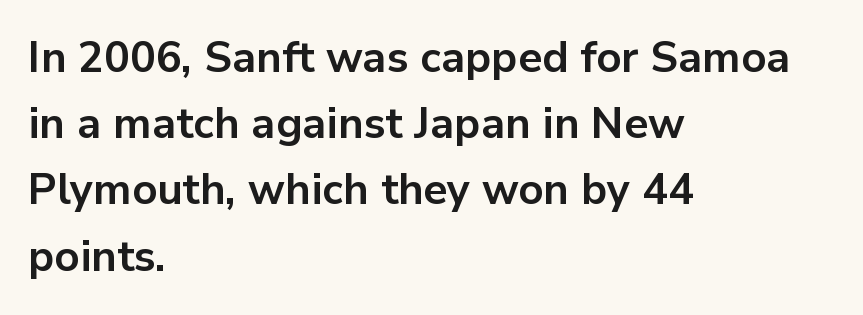
{"serif": "no", "italic": "no", "bold": "yes", "weight": "bold", "width": "normal", "stroke_contrast": "low", "x_height": "medium", "monospaced": "no", "underline": "no", "align": "left", "line_spacing": "normal", "line_spacing_ratio": 1.54, "letter_spacing": "normal", "letter_spacing_em": 0.0, "glyph_px": 43}
